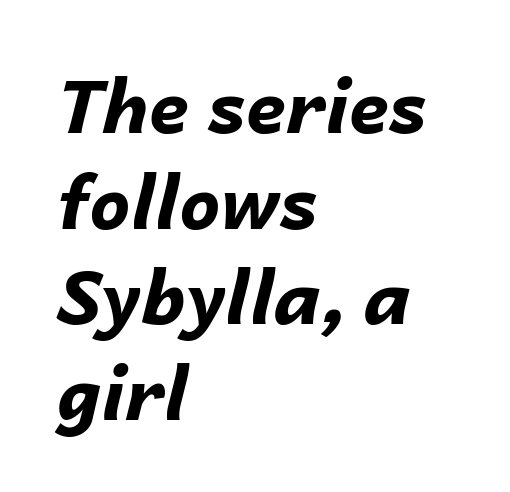
The image shows 73 px bold type, italic (leaning right); set left-aligned, normal line spacing (1.31x), normal letter spacing, not underlined; low stroke contrast and a medium x-height.
